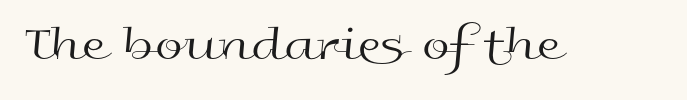
{"serif": "no", "italic": "no", "bold": "no", "weight": "regular", "width": "wide", "x_height": "medium", "monospaced": "no", "underline": "no", "letter_spacing": "normal", "letter_spacing_em": 0.0, "glyph_px": 50}
